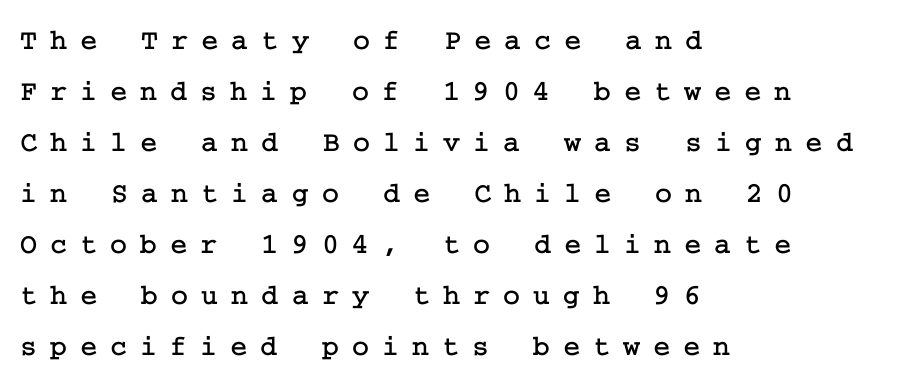
The tracking reads as deliberately expanded to a designer's eye. The specimen reads as upright at a glance. Honestly, there is no underline to notice here at all. Observe the serifs anchoring each vertical stroke in this sample.
